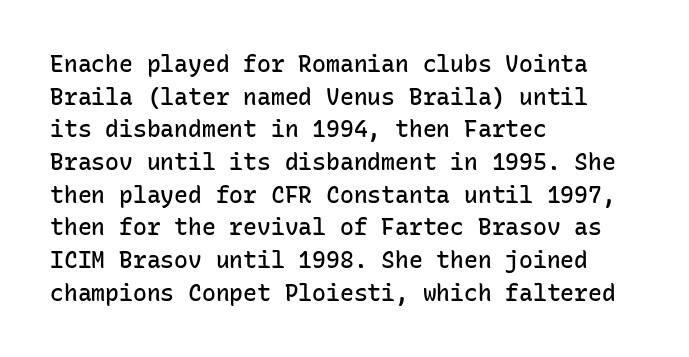
{"italic": "no", "bold": "semi", "underline": "no", "align": "left", "line_spacing": "normal", "line_spacing_ratio": 1.42, "letter_spacing": "normal", "letter_spacing_em": 0.0, "glyph_px": 23}
